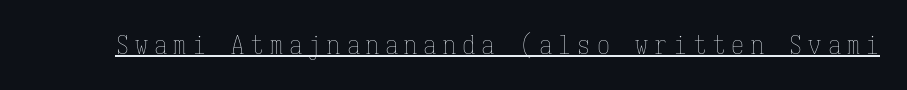
Q: Is the text bold? A: No.
Q: Is the text italic (slanted)? A: No, it is upright.
Q: Is the text underlined? A: Yes.
Q: Is the spacing between letters normal or unusually wide? A: Unusually wide.
